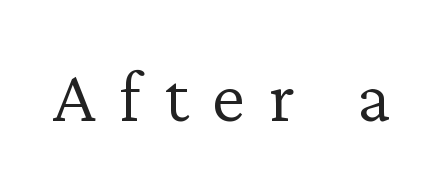
The image shows 76 px light serif type, upright; set unusually wide letter spacing (+0.31 em), not underlined; low stroke contrast and a medium x-height.
